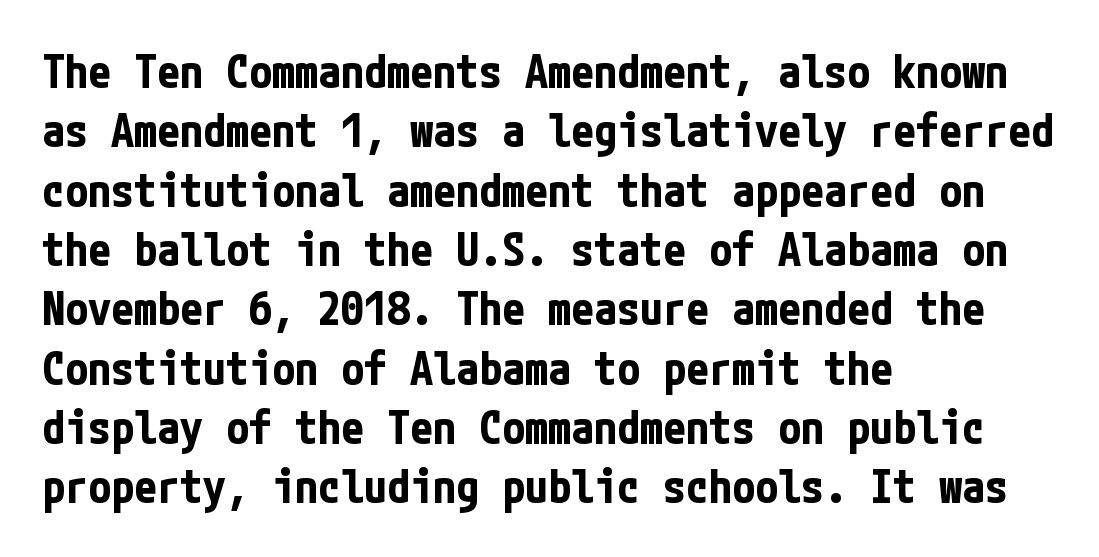
Horizontally, the lines are justified to the leading edge only. Italic? Not at all — the glyphs are vertical. Any mark beneath the type? The region is blank. The sample has been set heavy, in full bold.
